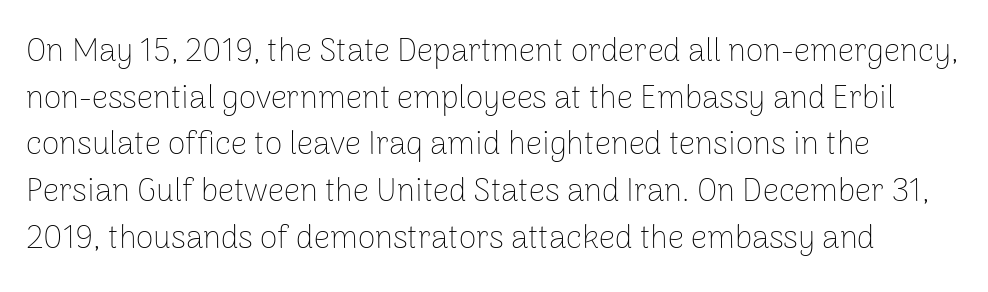
Q: Is the text bold? A: No.
Q: Is the text italic (slanted)? A: No, it is upright.
Q: Is the typeface a serif or a sans-serif typeface? A: Sans-serif.
Q: Is the text underlined? A: No.
Q: Is the spacing between letters normal or unusually wide? A: Normal.
Q: Is the spacing between lines tight, normal or loose? A: Normal.
Q: Width (condensed, normal, or wide)? A: Normal.
Q: Stroke contrast? A: Low.
Q: x-height? A: Medium.
Q: Monospaced? A: No.
